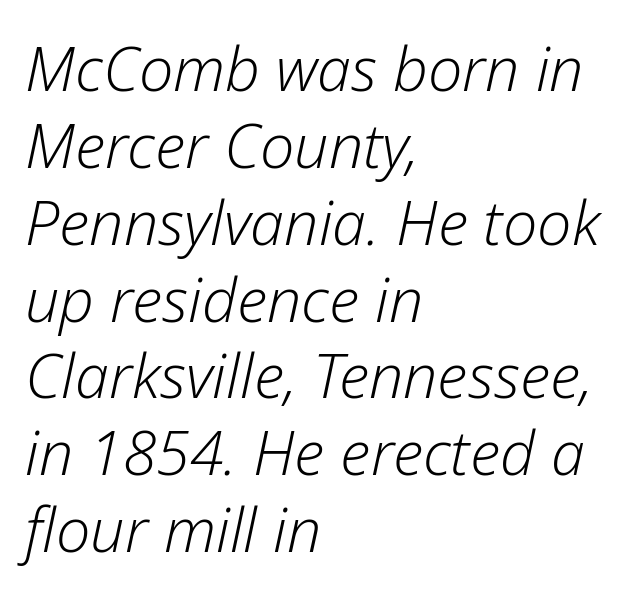
{"italic": "yes", "lean": "right", "slant_degrees": 12, "bold": "no", "weight": "light", "width": "normal", "stroke_contrast": "low", "x_height": "medium", "monospaced": "no", "underline": "no", "align": "left", "line_spacing": "normal", "line_spacing_ratio": 1.26, "letter_spacing": "normal", "letter_spacing_em": 0.0, "glyph_px": 61}
